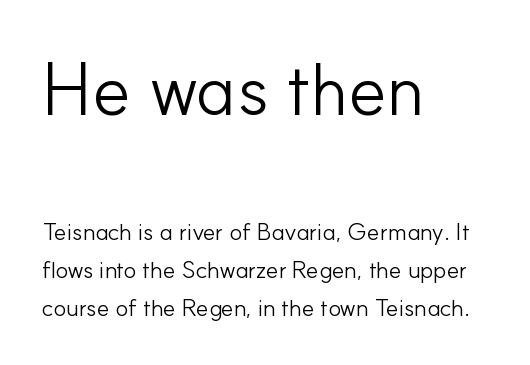
{"serif": "no", "italic": "no", "bold": "no", "weight": "light", "width": "normal", "stroke_contrast": "low", "x_height": "small", "monospaced": "no", "underline": "no", "align": "left", "line_spacing": "normal", "line_spacing_ratio": 1.58, "letter_spacing": "normal", "letter_spacing_em": 0.0, "larger_block": "first", "size_ratio": 3.04, "glyph_px": 73}
